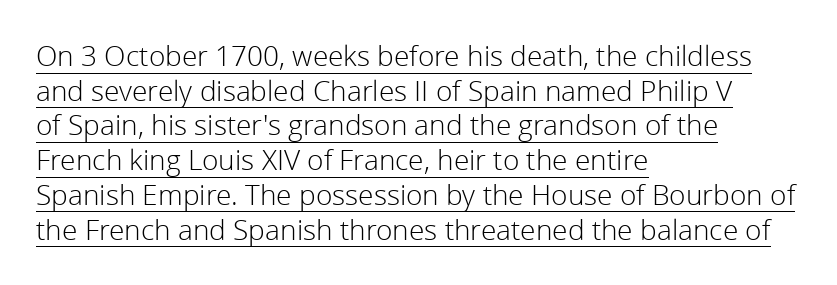
The image shows 28 px light sans-serif type, upright; set left-aligned, line spacing 1.24x, normal letter spacing, underlined; low stroke contrast and a medium x-height.
